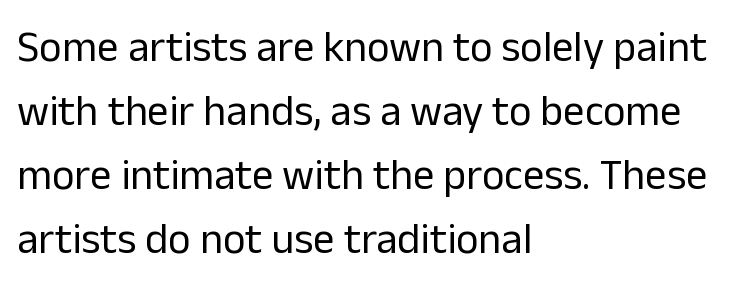
Think of a printed novel: that variable character pitch is what you see here. The paragraph has a hard left edge and a soft right edge. In terms of letterspacing, this is plain default setting. The glyphs in this specimen are sans serif. Each new line begins a customary step beneath the previous one. A clean baseline with only descenders dipping below it.
